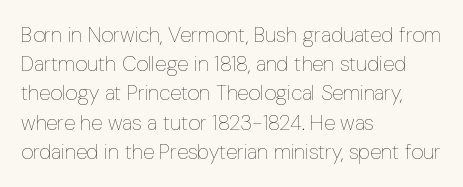
Tracking here is standard; glyphs follow each other at the usual distance. Heft: none added — not bold. These lines are set flush left with a ragged right edge. The letters stand straight up with perfectly vertical stems. Has an underline been added? It has not.
